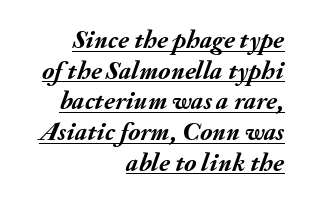
The image shows 26 px bold type, italic (leaning right); set right-aligned, line spacing 1.18x, normal letter spacing, underlined.
